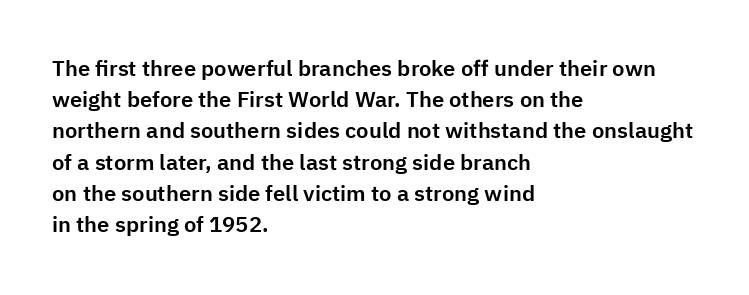
{"italic": "no", "underline": "no", "align": "left", "line_spacing": "normal", "line_spacing_ratio": 1.42, "letter_spacing": "normal", "letter_spacing_em": 0.0, "glyph_px": 22}
